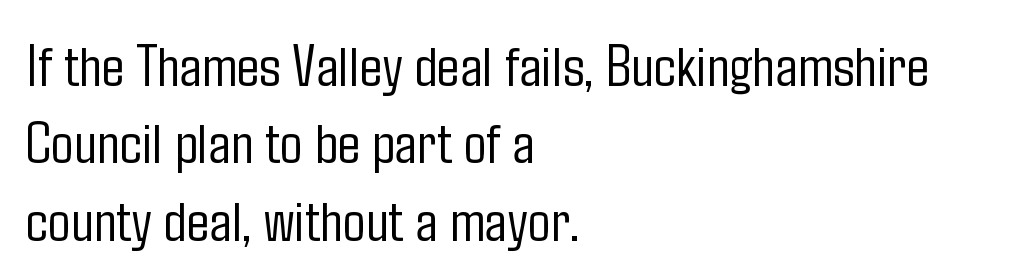
The image shows 60 px light, condensed sans-serif type, upright; set left-aligned, normal line spacing (1.29x), normal letter spacing, not underlined; low stroke contrast and a medium x-height.
